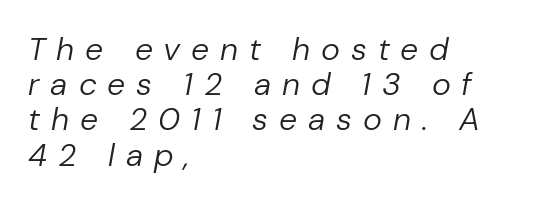
The gaps between neighbouring characters are conspicuously large. This is not heavy type; no bold has been used. The passage shown is typed in a proportional face where columns would drift. An italicized treatment has been applied to the whole sample.
